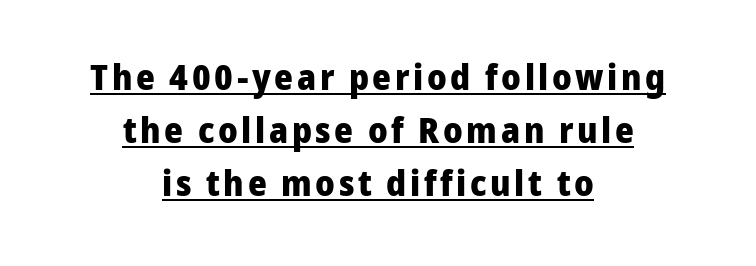
{"serif": "no", "italic": "no", "bold": "yes", "weight": "heavy", "width": "normal", "stroke_contrast": "low", "x_height": "medium", "monospaced": "no", "underline": "yes", "align": "center", "line_spacing": "normal", "line_spacing_ratio": 1.47, "glyph_px": 36}
